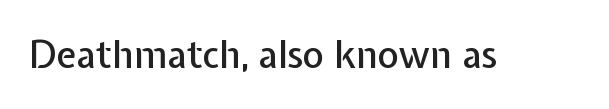
Q: Is the text italic (slanted)? A: No, it is upright.
Q: Is the typeface a serif or a sans-serif typeface? A: Sans-serif.
Q: Is the text underlined? A: No.
Q: Is the spacing between letters normal or unusually wide? A: Normal.
Q: Width (condensed, normal, or wide)? A: Normal.
Q: Stroke contrast? A: Low.
Q: x-height? A: Medium.
Q: Monospaced? A: No.
